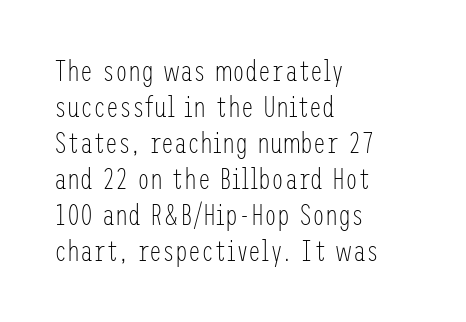
Q: Is the text bold? A: No.
Q: Is the text italic (slanted)? A: No, it is upright.
Q: Is the typeface a serif or a sans-serif typeface? A: Sans-serif.
Q: Is the text underlined? A: No.
Q: How is the paragraph aligned? A: Left-aligned.
Q: Is the spacing between letters normal or unusually wide? A: Normal.
Q: Width (condensed, normal, or wide)? A: Condensed.
Q: Stroke contrast? A: Low.
Q: x-height? A: Medium.
